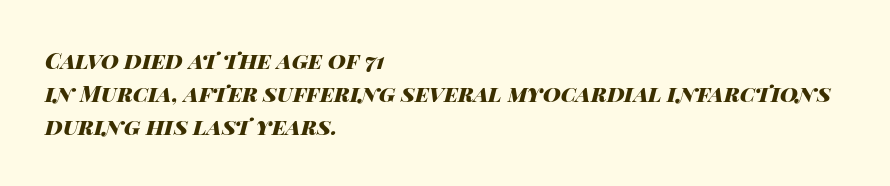
The foot of each line stays bare and open. One glance says typical: line gaps are just what's usual. These lines keep a tight, regular rhythm from letter to letter. The passage is arranged the way most books set body copy — flush left.
